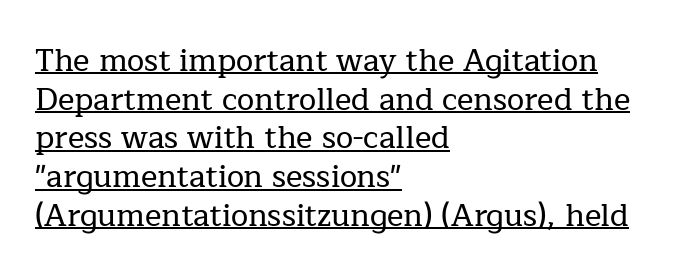
Q: Is the text italic (slanted)? A: No, it is upright.
Q: Is the typeface a serif or a sans-serif typeface? A: Serif.
Q: Is the text underlined? A: Yes.
Q: How is the paragraph aligned? A: Left-aligned.
Q: Is the spacing between letters normal or unusually wide? A: Normal.
Q: Is the spacing between lines tight, normal or loose? A: Normal.
Q: Width (condensed, normal, or wide)? A: Normal.
Q: Stroke contrast? A: Low.
Q: x-height? A: Medium.
Q: Monospaced? A: No.
